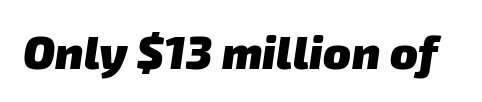
Letters rest on an invisible, unmarked baseline. Typesetter's note: full bold, strokes at maximum text heaviness. Varying glyph widths throughout — classic text-font behaviour. Short note: letters normally spaced. To sum up the face: it is a sans, with no serifs.
